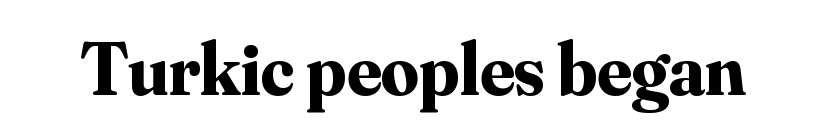
The image shows 75 px bold serif type, upright; set normal letter spacing, not underlined; medium stroke contrast and a small x-height.
